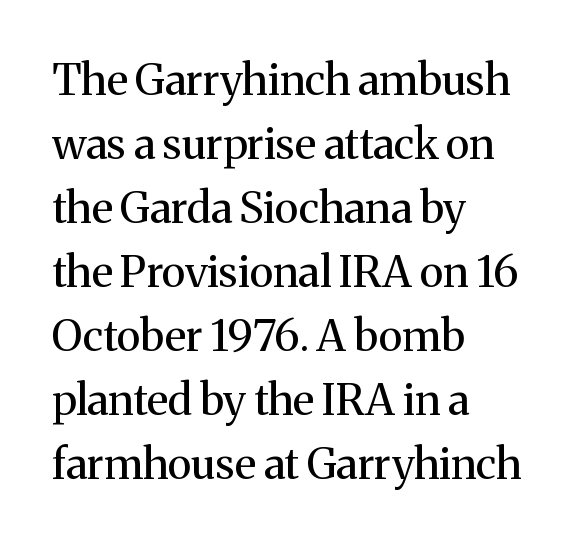
Each letter keeps its own natural width here, so spacing adapts to shape. The strip under each line holds only bare page. Notice how the passage keeps a crisp vertical edge on the left only. The rendering uses a moderate line-height, typical for paragraphs.
